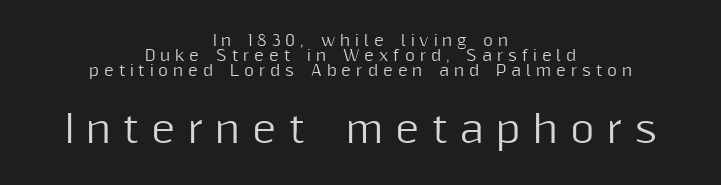
Q: Is the text italic (slanted)? A: No, it is upright.
Q: Is the typeface a serif or a sans-serif typeface? A: Sans-serif.
Q: Is the text underlined? A: No.
Q: How is the paragraph aligned? A: Centered.
Q: Is the spacing between letters normal or unusually wide? A: Unusually wide.
Q: Is the spacing between lines tight, normal or loose? A: Tight.
Q: Which block of text is set in a larger size, the first (top) or the second (bottom)? A: The second (bottom) one.
Q: Width (condensed, normal, or wide)? A: Normal.
Q: Stroke contrast? A: Medium.
Q: x-height? A: Medium.
Q: Monospaced? A: No.
